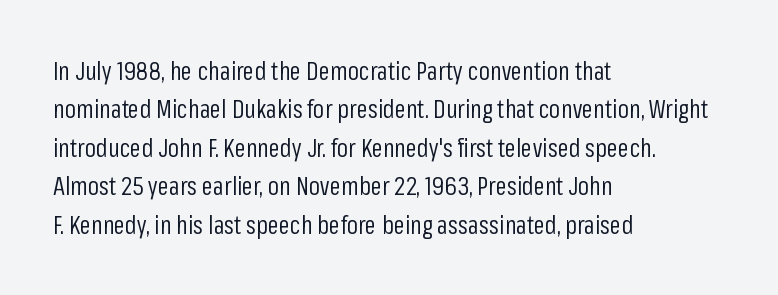
This sample uses an upright cut, with every glyph sitting square on the baseline. The string is rendered with underlining switched off. Tracking value appears to be zero — textbook default spacing. The lines in this sample share a left origin and differ only in where they stop. Vertical spacing — default.
